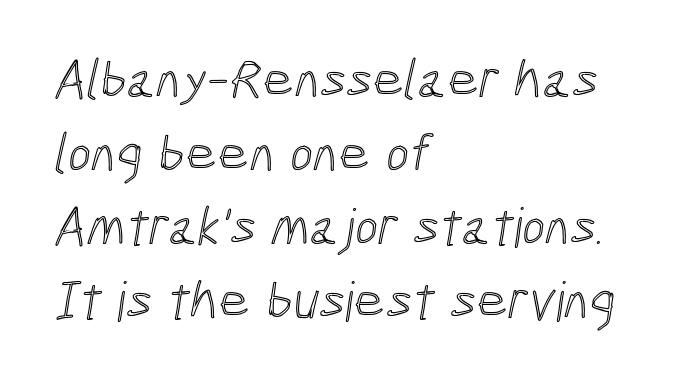
Nothing unusual about the tracking: characters are spaced as the font intends. Layout note: lines flush left. Looks like regular typesetting: each glyph gets only the width it needs. Just letters on the line, the space beneath them empty. If you measured baseline to baseline, you'd find a middling distance.
